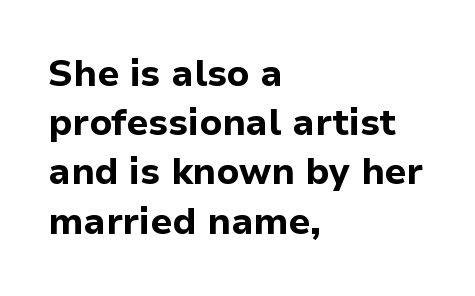
Q: Is the text bold? A: Yes.
Q: Is the text italic (slanted)? A: No, it is upright.
Q: Is the typeface a serif or a sans-serif typeface? A: Sans-serif.
Q: Is the text underlined? A: No.
Q: How is the paragraph aligned? A: Left-aligned.
Q: Is the spacing between letters normal or unusually wide? A: Normal.
Q: Is the spacing between lines tight, normal or loose? A: Normal.
Q: Width (condensed, normal, or wide)? A: Normal.
Q: Stroke contrast? A: Low.
Q: x-height? A: Medium.
Q: Monospaced? A: No.
